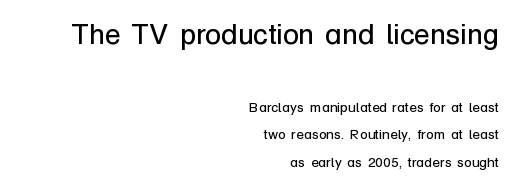
Unmarked baselines from the first word to the last. The rendering shrinks the type as you move from the upper chunk to the lower. The vertical gap from one line to the next is large. The letterforms sit shoulder to shoulder at normal distance.
